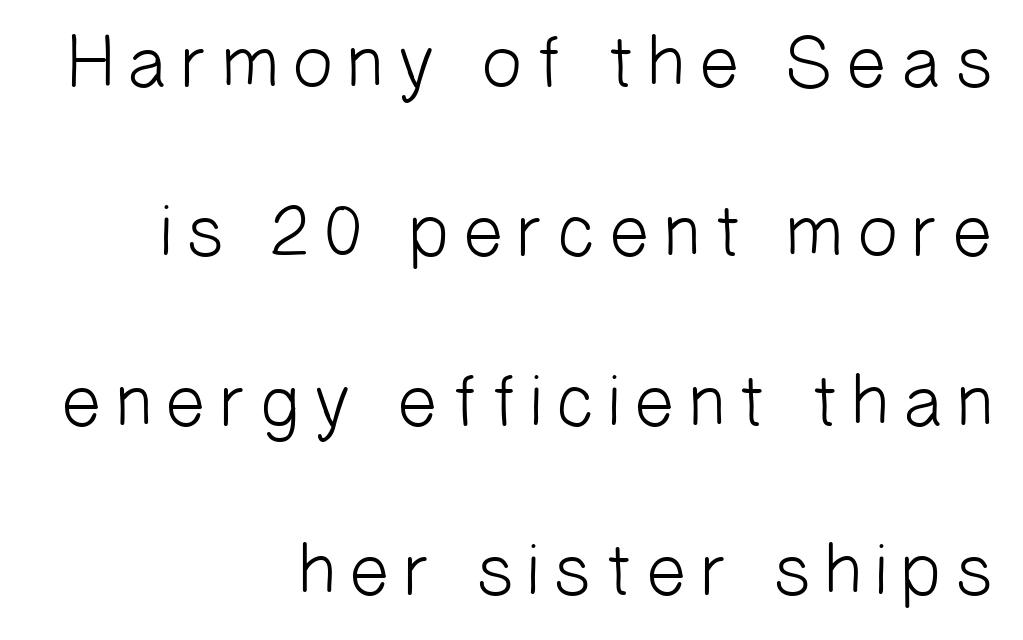
{"serif": "no", "bold": "no", "weight": "light", "width": "normal", "stroke_contrast": "low", "x_height": "medium", "monospaced": "no", "underline": "no", "align": "right", "line_spacing": "loose", "line_spacing_ratio": 2.29, "glyph_px": 74}
